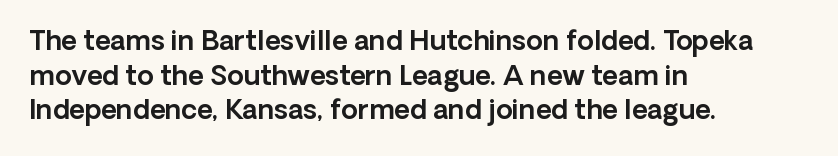
You could call the tracking neutral — neither tight nor loose. Interline gaps are of average width in this sample. The zone under the glyphs is completely vacant. A classic flush-left, rag-right setting is used for this passage. Style check: upright.
